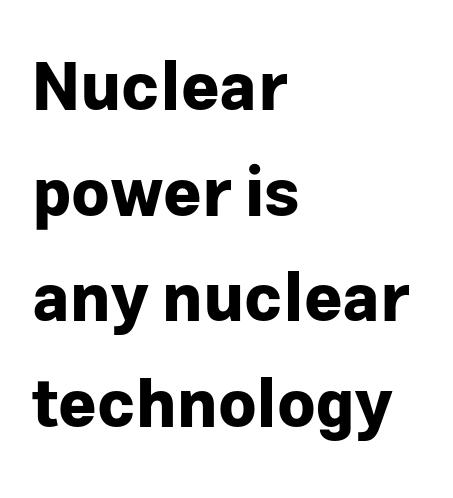
{"serif": "no", "italic": "no", "bold": "yes", "weight": "bold", "width": "normal", "stroke_contrast": "low", "x_height": "medium", "monospaced": "no", "underline": "no", "align": "left", "line_spacing": "normal", "line_spacing_ratio": 1.6, "letter_spacing": "normal", "letter_spacing_em": 0.0, "glyph_px": 66}
